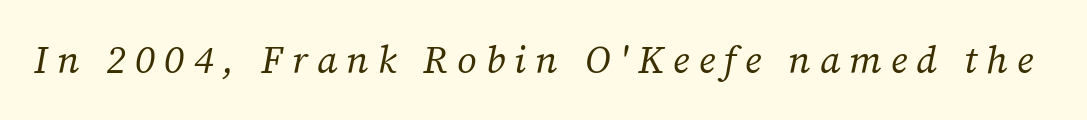
The image shows 38 px regular-weight serif type, italic (leaning right); set unusually wide letter spacing (+0.24 em), not underlined; low stroke contrast and a medium x-height.
